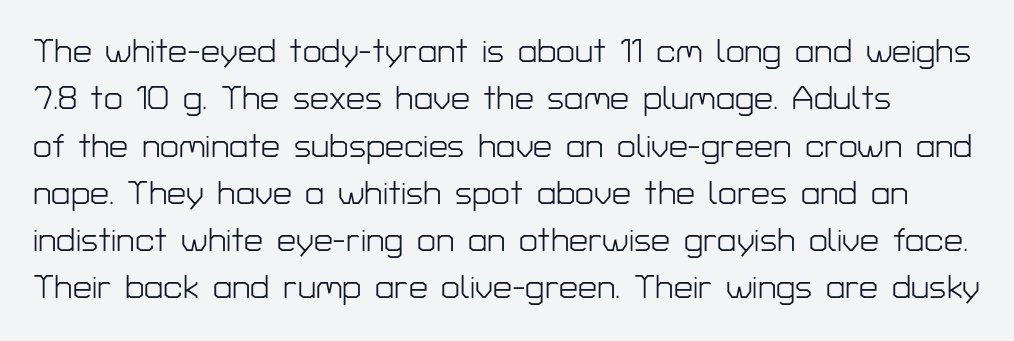
The image shows 34 px light sans-serif type, upright; set normal line spacing (1.39x), normal letter spacing, not underlined; low stroke contrast and a medium x-height.
